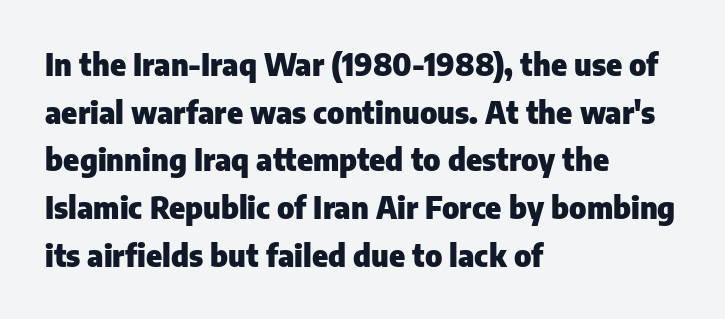
{"serif": "no", "italic": "no", "bold": "yes", "weight": "heavy", "width": "normal", "stroke_contrast": "low", "x_height": "medium", "monospaced": "no", "underline": "no", "align": "left", "line_spacing": "normal", "line_spacing_ratio": 1.59, "letter_spacing": "normal", "letter_spacing_em": 0.0, "glyph_px": 30}
